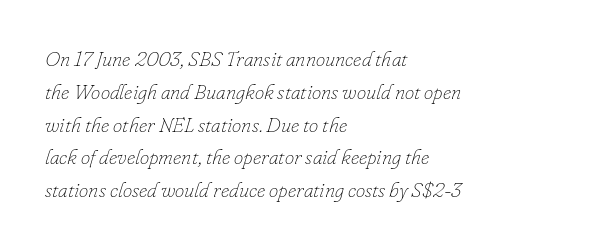
Q: Is the text bold? A: No.
Q: Is the text italic (slanted)? A: Yes, it leans right by about 16 degrees.
Q: Is the text underlined? A: No.
Q: How is the paragraph aligned? A: Left-aligned.
Q: Is the spacing between letters normal or unusually wide? A: Normal.
Q: Is the spacing between lines tight, normal or loose? A: Normal.
